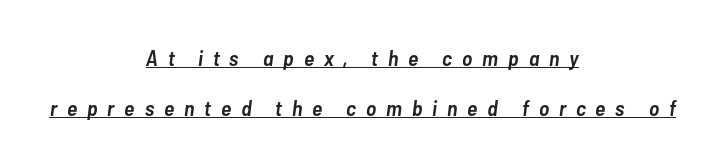
Q: Is the text bold? A: Semi-bold.
Q: Is the text italic (slanted)? A: Yes, it leans right by about 7 degrees.
Q: Is the text underlined? A: Yes.
Q: How is the paragraph aligned? A: Centered.
Q: Is the spacing between letters normal or unusually wide? A: Unusually wide.
Q: Is the spacing between lines tight, normal or loose? A: Loose.
